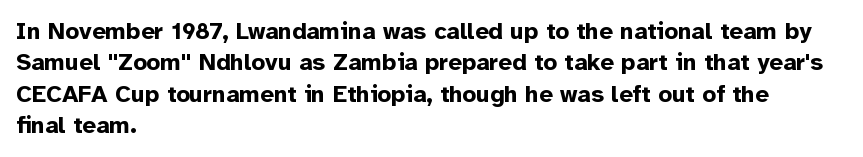
Q: Is the text bold? A: Yes.
Q: Is the text italic (slanted)? A: No, it is upright.
Q: Is the text underlined? A: No.
Q: How is the paragraph aligned? A: Left-aligned.
Q: Is the spacing between letters normal or unusually wide? A: Normal.
Q: Is the spacing between lines tight, normal or loose? A: Normal.
